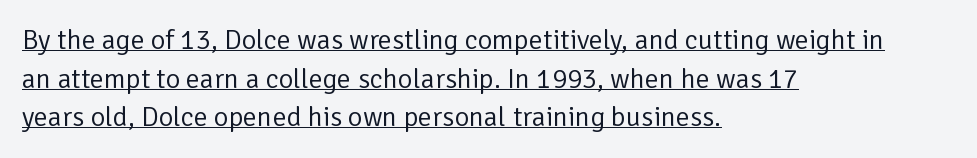
{"serif": "no", "italic": "no", "bold": "no", "weight": "regular", "width": "normal", "stroke_contrast": "low", "x_height": "medium", "monospaced": "no", "underline": "yes", "align": "left", "line_spacing": "normal", "line_spacing_ratio": 1.38, "letter_spacing": "normal", "letter_spacing_em": 0.0, "glyph_px": 28}
